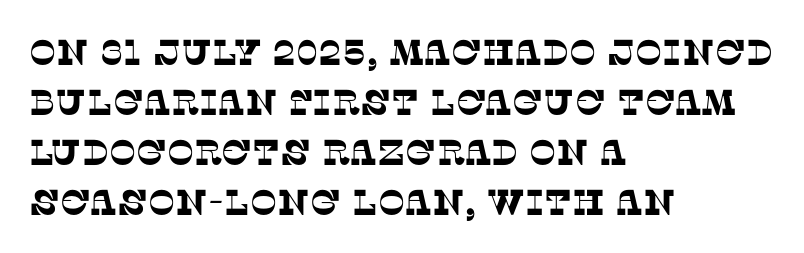
Q: Is the typeface a serif or a sans-serif typeface? A: Serif.
Q: Is the text underlined? A: No.
Q: How is the paragraph aligned? A: Left-aligned.
Q: Is the spacing between letters normal or unusually wide? A: Normal.
Q: Is the spacing between lines tight, normal or loose? A: Normal.
Q: Width (condensed, normal, or wide)? A: Normal.
Q: Stroke contrast? A: Low.
Q: x-height? A: Large.
Q: Monospaced? A: No.
